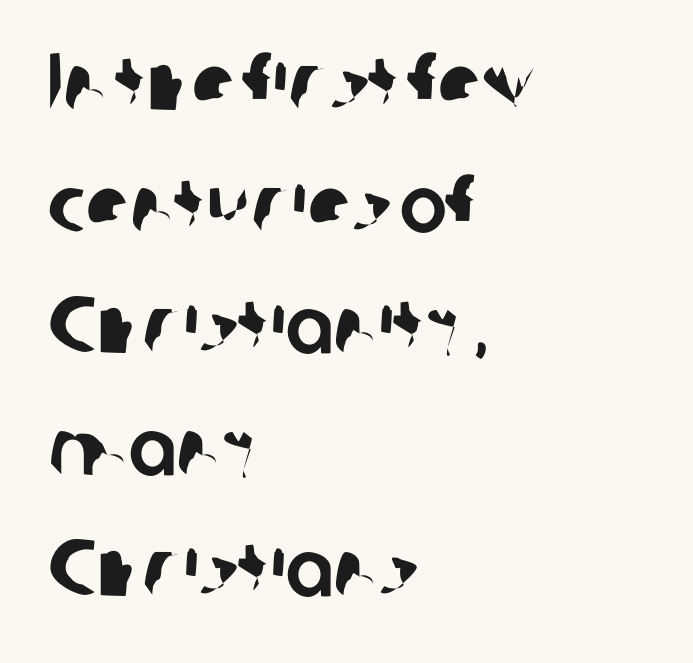
The type family on display is of the sans-serif kind. If you measured baseline to baseline, you'd find a middling distance. Proportional: the letters do not fall into vertical columns. There is no visible air inserted between adjacent glyphs. Every row of glyphs begins at an identical x-position on the left.
